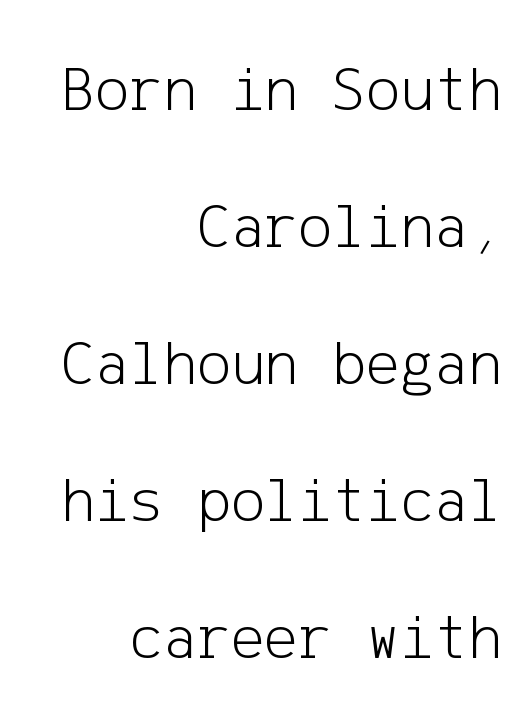
Q: Is the text bold? A: No.
Q: Is the text italic (slanted)? A: No, it is upright.
Q: Is the typeface a serif or a sans-serif typeface? A: Sans-serif.
Q: Is the text underlined? A: No.
Q: How is the paragraph aligned? A: Right-aligned.
Q: Is the spacing between letters normal or unusually wide? A: Normal.
Q: Is the spacing between lines tight, normal or loose? A: Loose.
Q: Width (condensed, normal, or wide)? A: Normal.
Q: Stroke contrast? A: Low.
Q: x-height? A: Medium.
